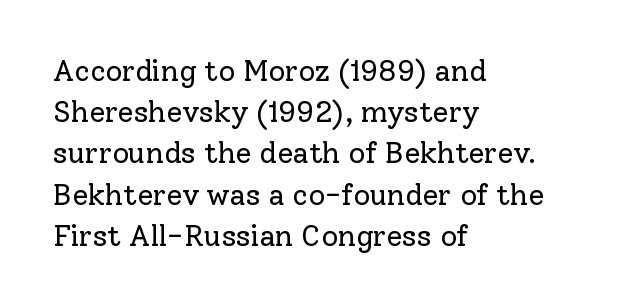
Q: Is the text bold? A: No.
Q: Is the text italic (slanted)? A: No, it is upright.
Q: Is the typeface a serif or a sans-serif typeface? A: Serif.
Q: Is the text underlined? A: No.
Q: How is the paragraph aligned? A: Left-aligned.
Q: Is the spacing between letters normal or unusually wide? A: Normal.
Q: Is the spacing between lines tight, normal or loose? A: Normal.
Q: Width (condensed, normal, or wide)? A: Normal.
Q: Stroke contrast? A: Low.
Q: x-height? A: Medium.
Q: Monospaced? A: No.
